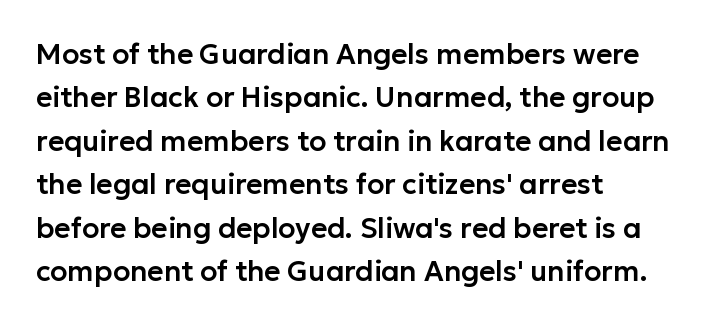
Characters remain perfectly vertical along every line. Looks like regular typesetting: each glyph gets only the width it needs. Stroke terminals: plain, sans-serif. The line-height multiplier appears to be the usual default.
